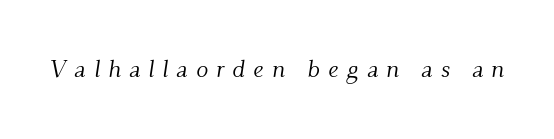
Designer's note — italics engaged. A typesetter would call this heavily tracked-out type. Weight: in the light-to-regular range. Just letters on the line, the space beneath them empty.
